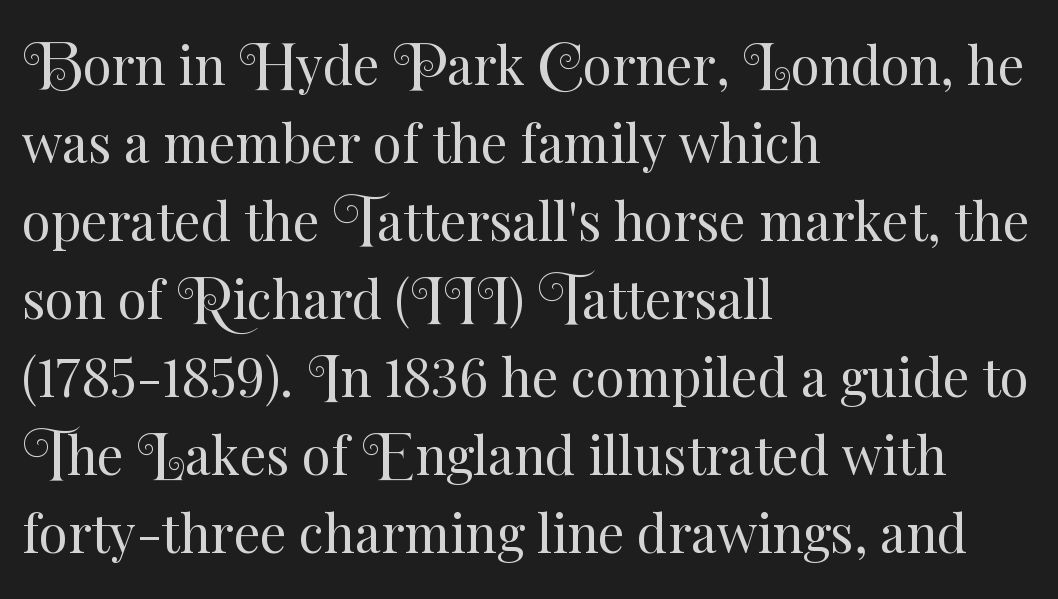
Baseline-to-baseline distance is the conventional proportion of letter height. This rendering uses left alignment, leaving the right contour irregular. No word sits above an underline. No italicization has been applied; the sample stays upright. Each letter keeps its own natural width here, so spacing adapts to shape. A light-to-regular cut is what we see here.
